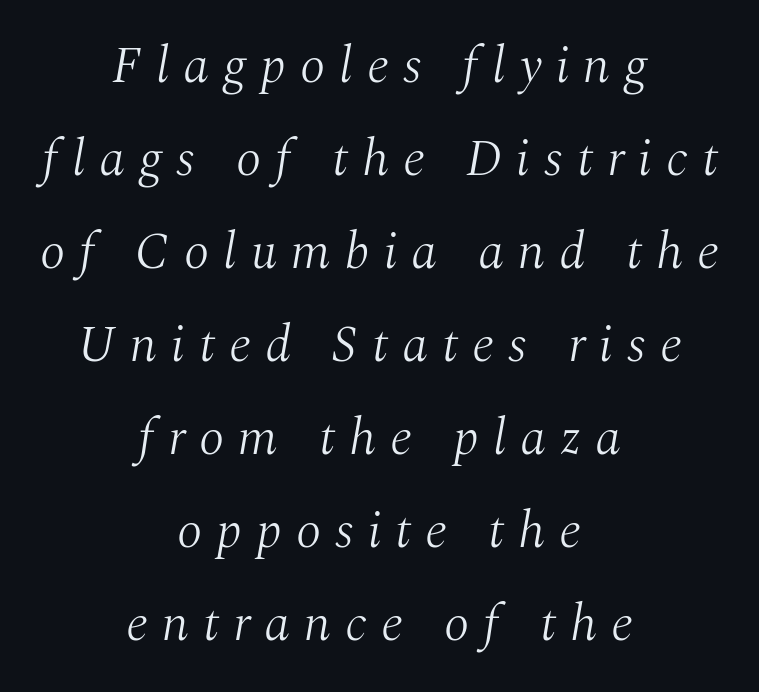
The image shows 52 px light serif type, italic (leaning right); set centered, line spacing 1.79x, unusually wide letter spacing (+0.27 em), not underlined; medium stroke contrast and a medium x-height.
